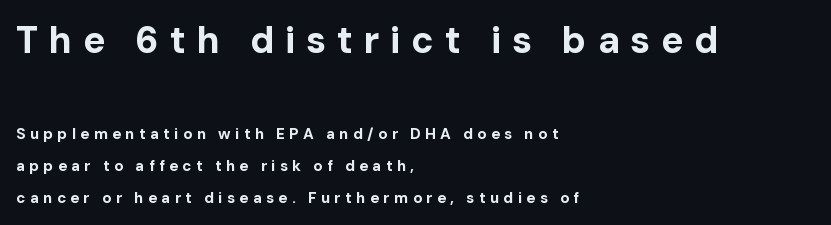
{"serif": "no", "italic": "no", "bold": "yes", "weight": "bold", "width": "normal", "stroke_contrast": "low", "x_height": "medium", "monospaced": "no", "underline": "no", "align": "left", "line_spacing": "loose", "line_spacing_ratio": 2.13, "letter_spacing": "wide", "letter_spacing_em": 0.29, "larger_block": "first", "size_ratio": 2.47, "glyph_px": 37}
